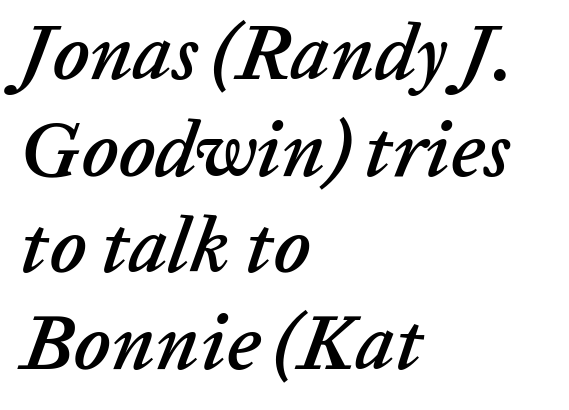
The image shows 78 px text type, italic (leaning right); set left-aligned, line spacing 1.24x, normal letter spacing, not underlined; low stroke contrast and a medium x-height.
